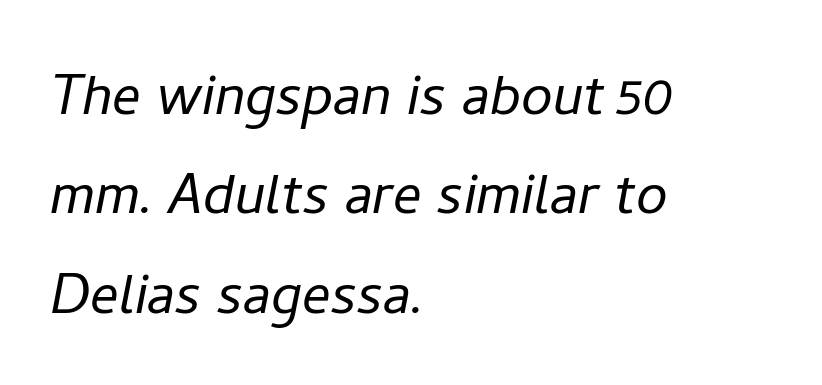
{"italic": "yes", "lean": "right", "slant_degrees": 11, "bold": "no", "weight": "light", "width": "normal", "stroke_contrast": "low", "x_height": "medium", "monospaced": "no", "underline": "no", "align": "left", "line_spacing": "normal", "line_spacing_ratio": 1.4, "letter_spacing": "normal", "letter_spacing_em": 0.0, "glyph_px": 71}
